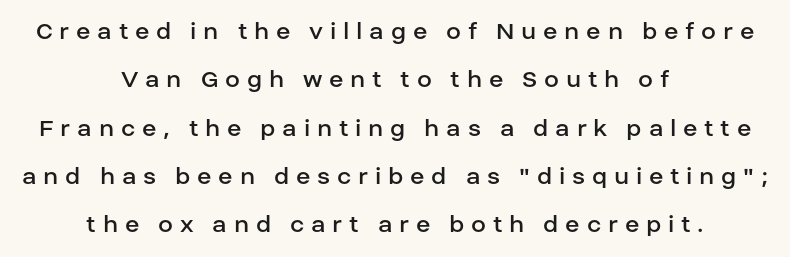
Q: Is the text bold? A: No.
Q: Is the text italic (slanted)? A: No, it is upright.
Q: Is the text underlined? A: No.
Q: How is the paragraph aligned? A: Centered.
Q: Is the spacing between letters normal or unusually wide? A: Unusually wide.
